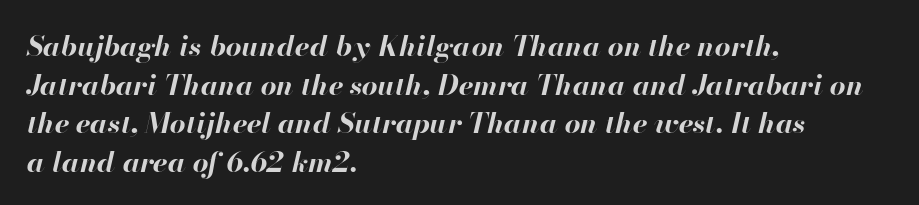
The image shows 28 px bold type, italic (leaning right); set left-aligned, normal line spacing (1.38x), normal letter spacing, not underlined; high stroke contrast and a small x-height.
